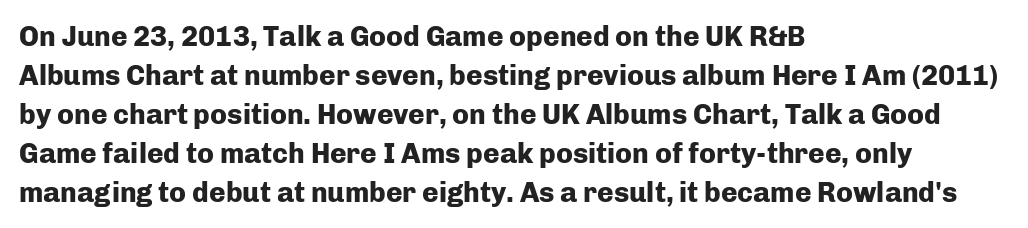
Q: Is the text bold? A: Yes.
Q: Is the text italic (slanted)? A: No, it is upright.
Q: Is the typeface a serif or a sans-serif typeface? A: Sans-serif.
Q: Is the text underlined? A: No.
Q: How is the paragraph aligned? A: Left-aligned.
Q: Is the spacing between letters normal or unusually wide? A: Normal.
Q: Is the spacing between lines tight, normal or loose? A: Normal.
Q: Width (condensed, normal, or wide)? A: Normal.
Q: Stroke contrast? A: Low.
Q: x-height? A: Medium.
Q: Monospaced? A: No.
